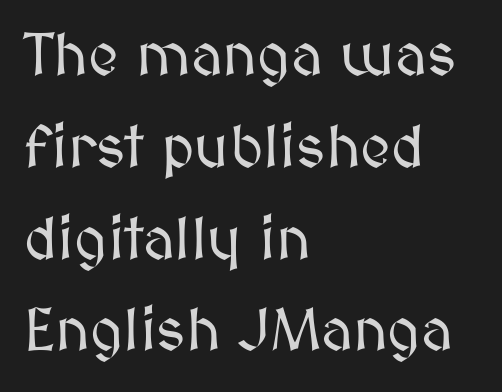
The image shows 60 px text type, upright; set left-aligned, normal line spacing (1.53x), normal letter spacing, not underlined; medium stroke contrast and a medium x-height.
